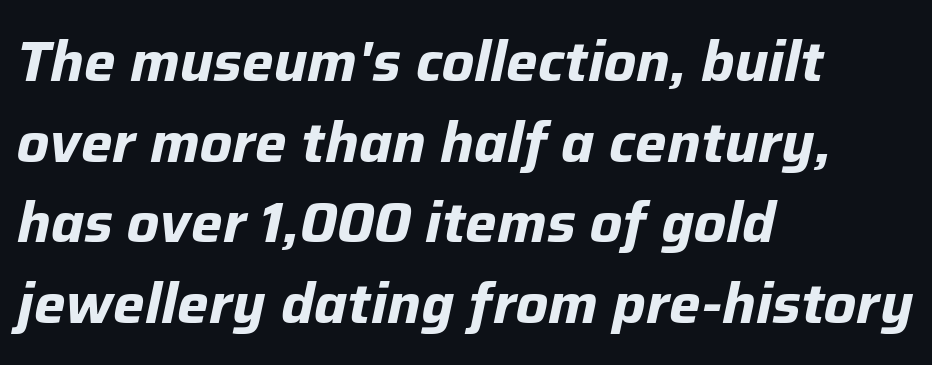
The image shows 56 px bold type, italic (leaning right); set left-aligned, normal line spacing (1.44x), normal letter spacing, not underlined; low stroke contrast and a medium x-height.
